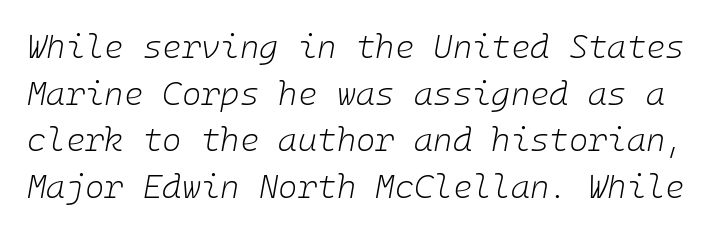
Normally led — the rows are evenly, conventionally spaced. Descenders are the only things crossing below the line. The letters look calm and open, with moderate or lighter stems. Yep, that's italic — everything's leaning. Nothing unusual about the tracking: characters are spaced as the font intends.
